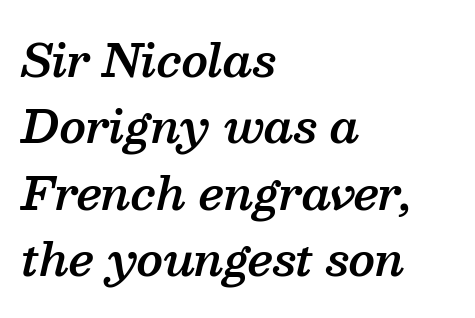
{"serif": "yes", "italic": "yes", "lean": "right", "slant_degrees": 13, "bold": "semi", "weight": "semibold", "width": "normal", "stroke_contrast": "medium", "x_height": "medium", "monospaced": "no", "underline": "no", "align": "left", "line_spacing": "normal", "line_spacing_ratio": 1.51, "letter_spacing": "normal", "letter_spacing_em": 0.0, "glyph_px": 44}
